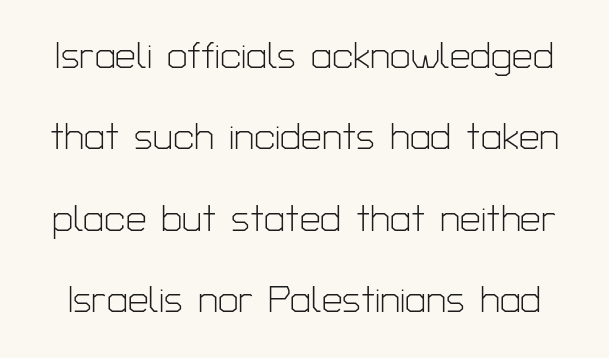
The image shows 37 px light sans-serif type, upright; set loose line spacing (2.2x), normal letter spacing, not underlined; low stroke contrast and a medium x-height.
